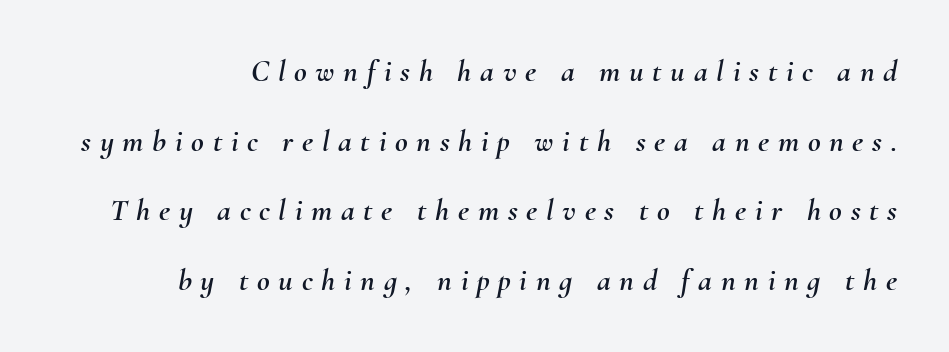
{"italic": "yes", "lean": "right", "slant_degrees": 10, "width": "normal", "stroke_contrast": "medium", "x_height": "small", "monospaced": "no", "underline": "no", "line_spacing": "loose", "line_spacing_ratio": 2.25, "letter_spacing": "wide", "letter_spacing_em": 0.28, "glyph_px": 31}
